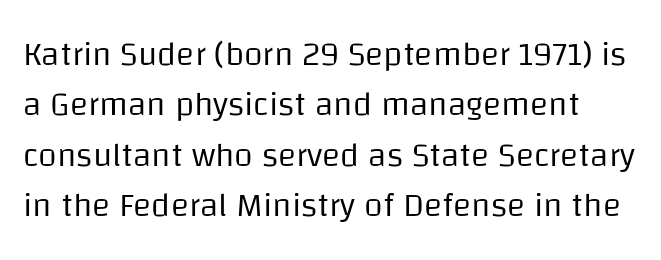
Q: Is the text bold? A: No.
Q: Is the text italic (slanted)? A: No, it is upright.
Q: Is the typeface a serif or a sans-serif typeface? A: Sans-serif.
Q: Is the text underlined? A: No.
Q: Is the spacing between letters normal or unusually wide? A: Normal.
Q: Is the spacing between lines tight, normal or loose? A: Normal.
Q: Width (condensed, normal, or wide)? A: Normal.
Q: Stroke contrast? A: Low.
Q: x-height? A: Large.
Q: Monospaced? A: No.
